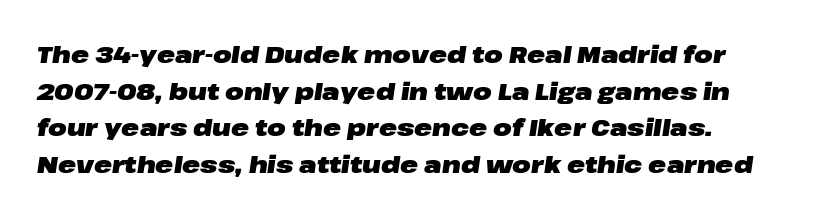
{"italic": "yes", "lean": "right", "slant_degrees": 8, "bold": "yes", "underline": "no", "align": "left", "line_spacing": "normal", "line_spacing_ratio": 1.53, "letter_spacing": "normal", "letter_spacing_em": 0.0, "glyph_px": 24}
